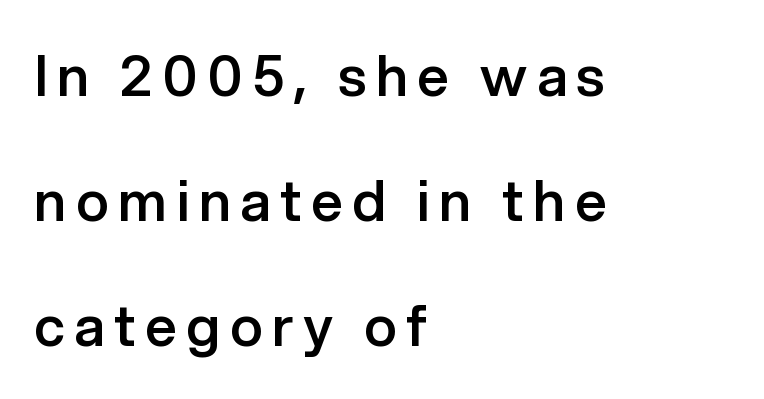
{"serif": "no", "italic": "no", "bold": "semi", "weight": "semibold", "width": "normal", "stroke_contrast": "low", "x_height": "medium", "monospaced": "no", "underline": "no", "align": "left", "line_spacing": "loose", "line_spacing_ratio": 2.23, "glyph_px": 56}
